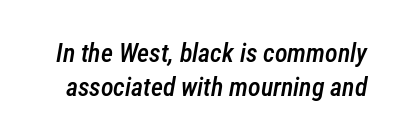
Interline gaps are of average width in this sample. Inter-character spacing is left at the font's built-in metrics. This is oblique type, the kind used for emphasis or titles. This is moderately heavy type, rendered in semibold. Each row of text sits above clean, open space.
